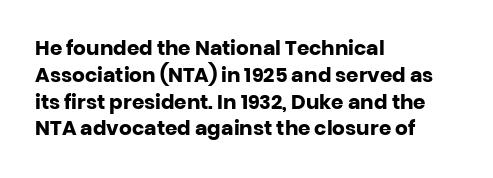
The image shows 20 px bold type, upright; set left-aligned, normal line spacing (1.34x), normal letter spacing, not underlined.
